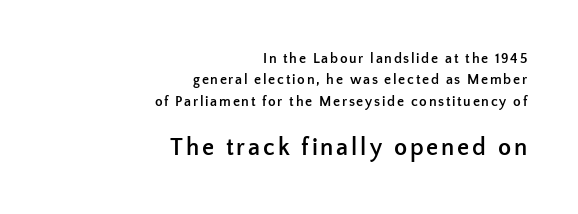
{"italic": "no", "bold": "yes", "underline": "no", "align": "right", "line_spacing": "normal", "line_spacing_ratio": 1.53, "larger_block": "second", "size_ratio": 1.71, "glyph_px": 24}
